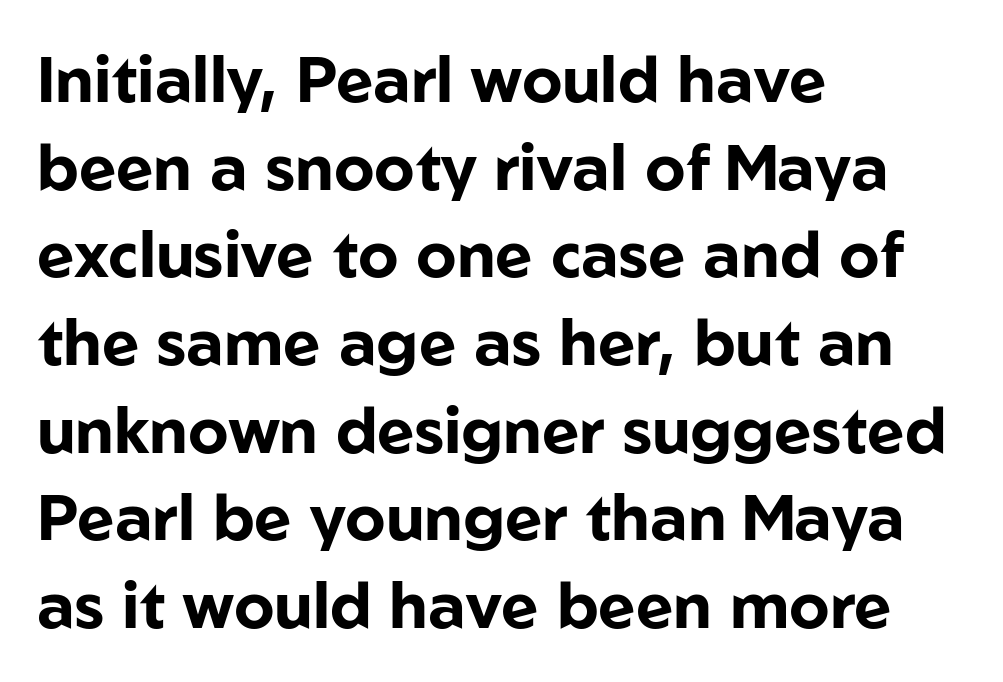
{"serif": "no", "italic": "no", "bold": "yes", "weight": "bold", "width": "normal", "stroke_contrast": "low", "x_height": "medium", "monospaced": "no", "underline": "no", "align": "left", "line_spacing": "normal", "line_spacing_ratio": 1.37, "letter_spacing": "normal", "letter_spacing_em": 0.0, "glyph_px": 64}
